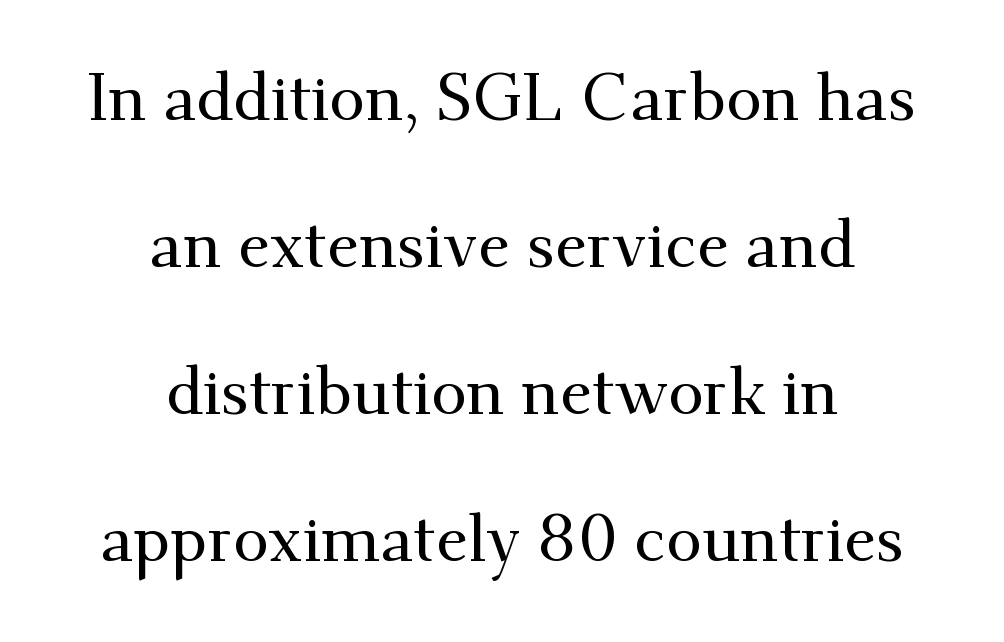
{"serif": "yes", "italic": "no", "width": "normal", "stroke_contrast": "medium", "x_height": "small", "monospaced": "no", "underline": "no", "align": "center", "line_spacing": "loose", "line_spacing_ratio": 2.26, "letter_spacing": "normal", "letter_spacing_em": 0.0, "glyph_px": 65}
